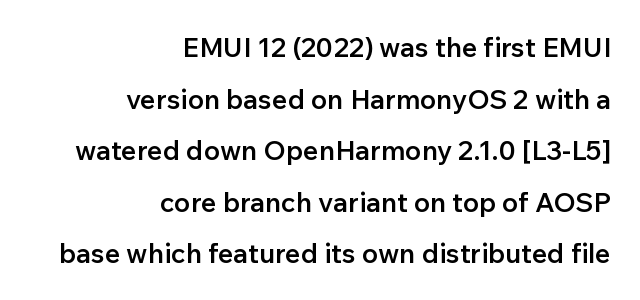
Nobody touched the tracking dial on this one. Lines of text with bare space underneath. Interline gaps are noticeably wide in this sample. I'd describe the lettering as semibold — firm but not a full bold. A flush-right, rag-left setting is used for this passage. Characters remain perfectly vertical along every line.
